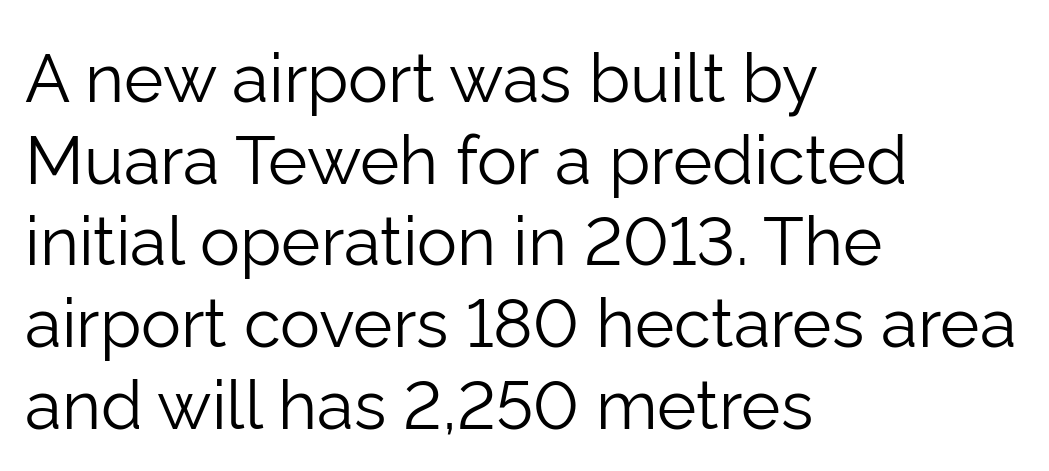
The image shows 67 px light sans-serif type, upright; set left-aligned, line spacing 1.22x, normal letter spacing, not underlined; low stroke contrast and a medium x-height.
